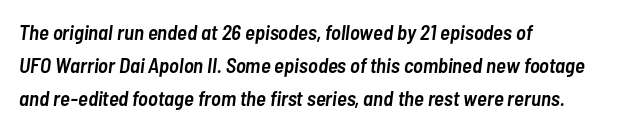
{"italic": "yes", "lean": "right", "slant_degrees": 7, "bold": "semi", "underline": "no", "align": "left", "line_spacing": "normal", "line_spacing_ratio": 1.57, "letter_spacing": "normal", "letter_spacing_em": 0.0, "glyph_px": 21}
